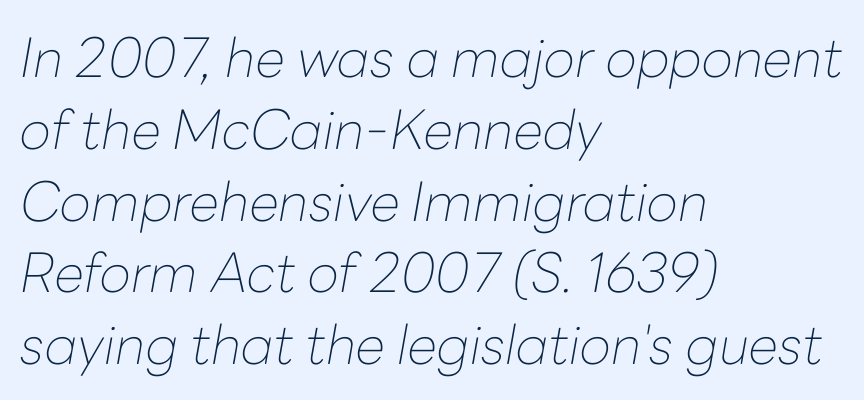
Q: Is the text bold? A: No.
Q: Is the text italic (slanted)? A: Yes, it leans right by about 10 degrees.
Q: Is the text underlined? A: No.
Q: How is the paragraph aligned? A: Left-aligned.
Q: Is the spacing between letters normal or unusually wide? A: Normal.
Q: Is the spacing between lines tight, normal or loose? A: Normal.
Q: Width (condensed, normal, or wide)? A: Normal.
Q: Stroke contrast? A: Low.
Q: x-height? A: Medium.
Q: Monospaced? A: No.
